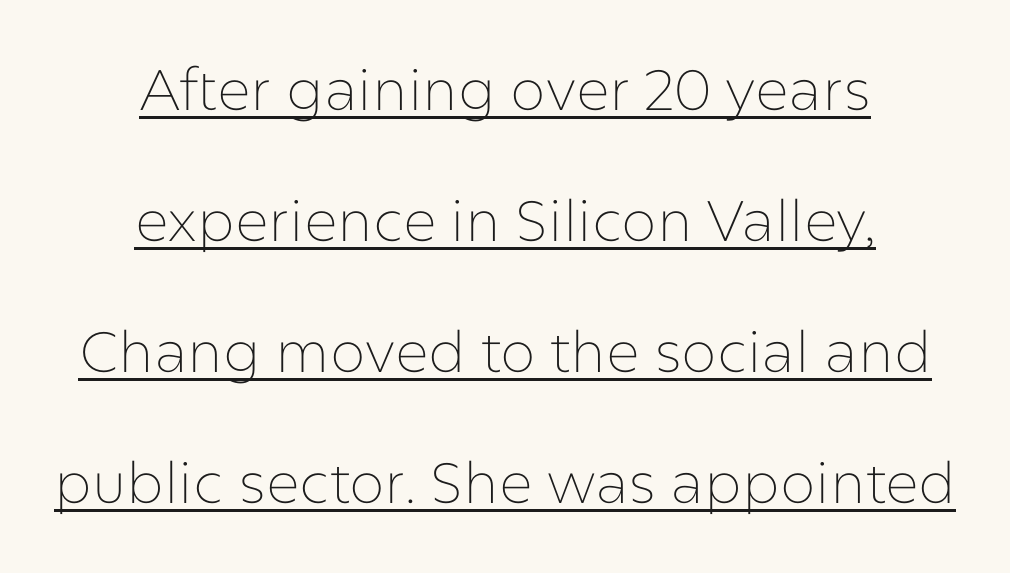
Like a heading marked for emphasis, these lines bear an underscore. This is not heavy type; no bold has been used. No feet cap the strokes, marking this as sans-serif type. This sample trades compactness for vertical openness between lines. The text block is weighted toward neither margin, spreading evenly from the middle.
